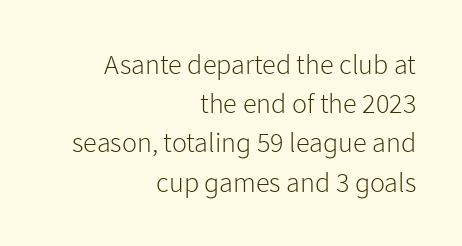
Q: Is the text bold? A: No.
Q: Is the text italic (slanted)? A: No, it is upright.
Q: Is the typeface a serif or a sans-serif typeface? A: Sans-serif.
Q: Is the text underlined? A: No.
Q: How is the paragraph aligned? A: Right-aligned.
Q: Is the spacing between letters normal or unusually wide? A: Normal.
Q: Is the spacing between lines tight, normal or loose? A: Normal.
Q: Width (condensed, normal, or wide)? A: Normal.
Q: Stroke contrast? A: Low.
Q: x-height? A: Medium.
Q: Monospaced? A: No.
